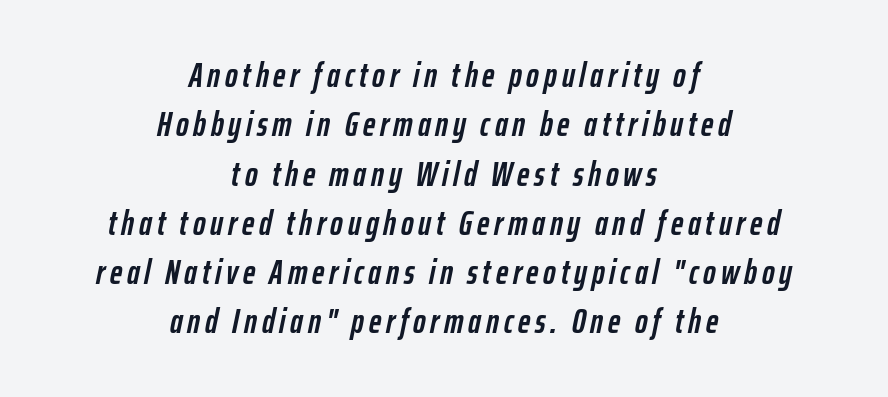
{"italic": "yes", "lean": "right", "slant_degrees": 12, "bold": "yes", "weight": "semibold", "width": "condensed", "stroke_contrast": "low", "x_height": "medium", "monospaced": "no", "underline": "no", "align": "center", "line_spacing": "normal", "line_spacing_ratio": 1.45, "glyph_px": 34}
